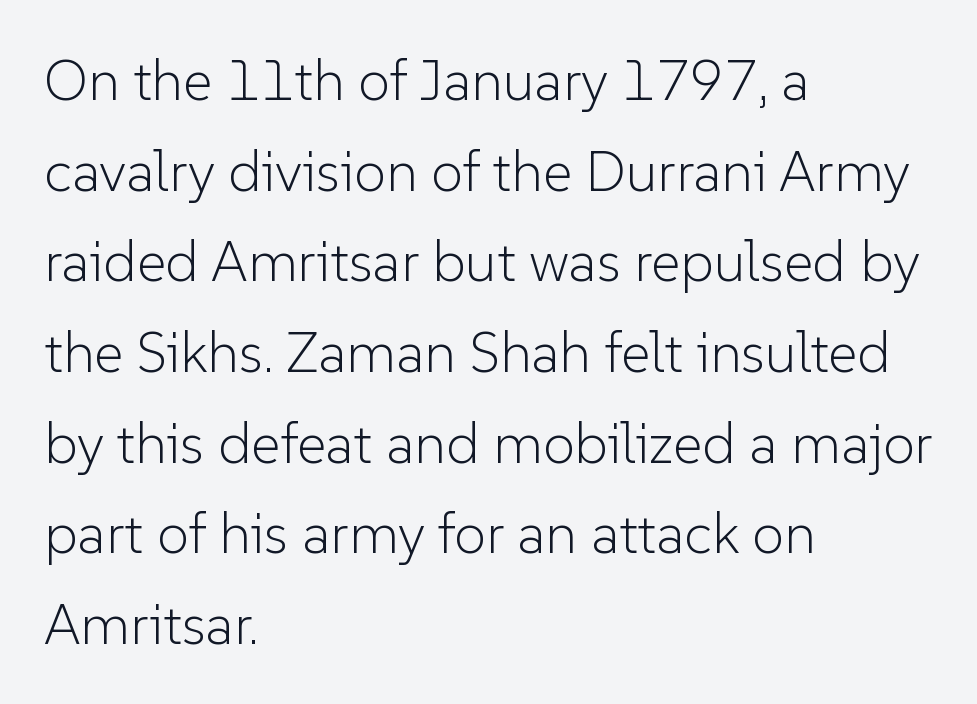
The image shows 57 px light sans-serif type, upright; set left-aligned, normal line spacing (1.59x), normal letter spacing, not underlined; low stroke contrast and a medium x-height.
